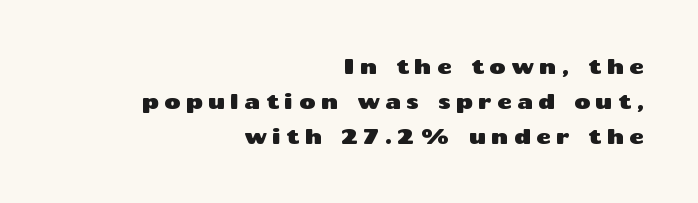
Q: Is the text italic (slanted)? A: No, it is upright.
Q: Is the text underlined? A: No.
Q: How is the paragraph aligned? A: Right-aligned.
Q: Is the spacing between letters normal or unusually wide? A: Unusually wide.
